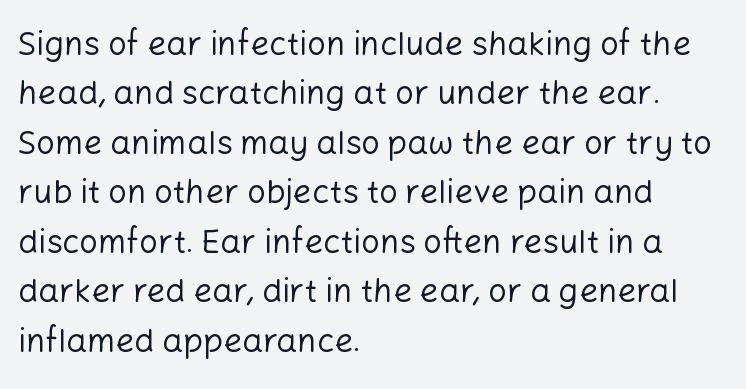
The image shows 33 px regular-weight sans-serif type, upright; set left-aligned, normal line spacing (1.5x), normal letter spacing, not underlined; low stroke contrast and a medium x-height.
